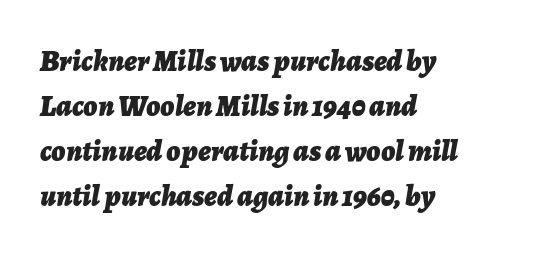
{"italic": "yes", "lean": "right", "slant_degrees": 7, "bold": "yes", "weight": "bold", "width": "normal", "stroke_contrast": "low", "x_height": "medium", "monospaced": "no", "underline": "no", "align": "left", "line_spacing": "normal", "line_spacing_ratio": 1.5, "letter_spacing": "normal", "letter_spacing_em": 0.0, "glyph_px": 30}
